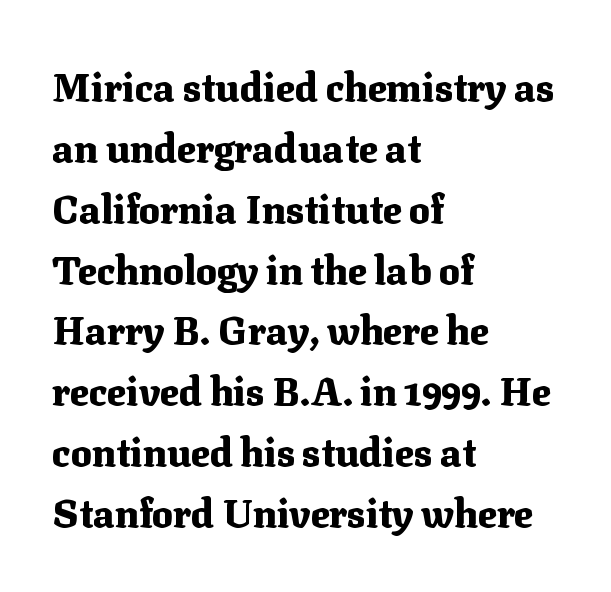
The image shows 39 px heavy serif type, upright; set left-aligned, normal line spacing (1.56x), normal letter spacing, not underlined; medium stroke contrast and a medium x-height.
